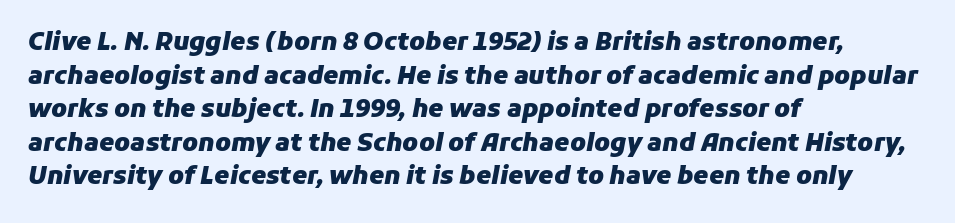
The image shows 24 px bold type, italic (leaning right); set left-aligned, normal line spacing (1.4x), normal letter spacing, not underlined.
